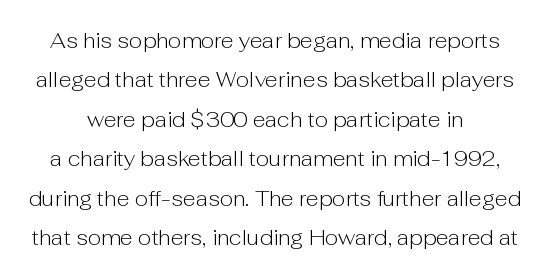
The typesetting does not lean heavy: it is not bold. How are the letters spaced? Ordinarily, with no added tracking. The words here are not underlined. Characters remain perfectly vertical along every line.
